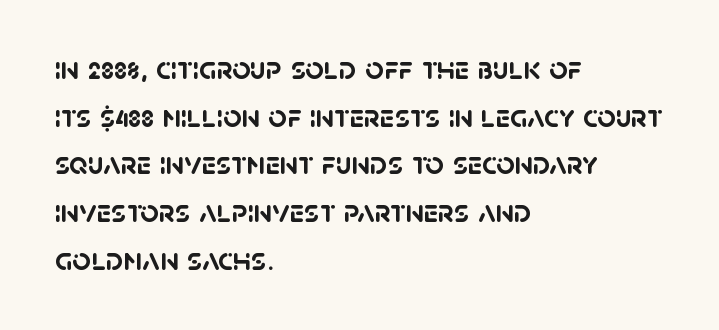
{"serif": "no", "bold": "yes", "weight": "semibold", "width": "normal", "stroke_contrast": "low", "x_height": "large", "monospaced": "no", "underline": "no", "align": "left", "line_spacing": "normal", "line_spacing_ratio": 1.49, "letter_spacing": "normal", "letter_spacing_em": 0.0, "glyph_px": 32}
